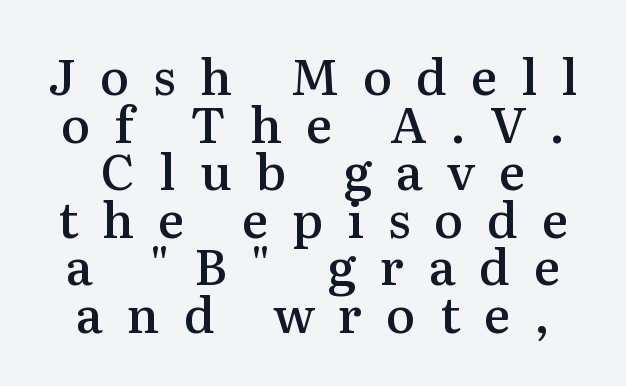
The image shows 49 px semibold serif type, upright; set tight line spacing (0.97x), unusually wide letter spacing (+0.49 em), not underlined; medium stroke contrast and a medium x-height.
